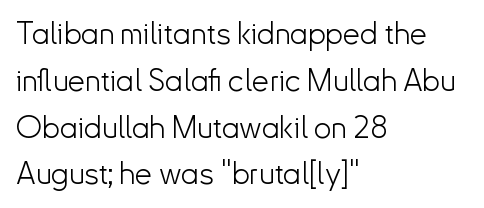
{"serif": "no", "italic": "no", "bold": "no", "weight": "light", "width": "normal", "stroke_contrast": "low", "x_height": "small", "monospaced": "no", "underline": "no", "align": "left", "line_spacing": "normal", "line_spacing_ratio": 1.51, "letter_spacing": "normal", "letter_spacing_em": 0.0, "glyph_px": 31}
